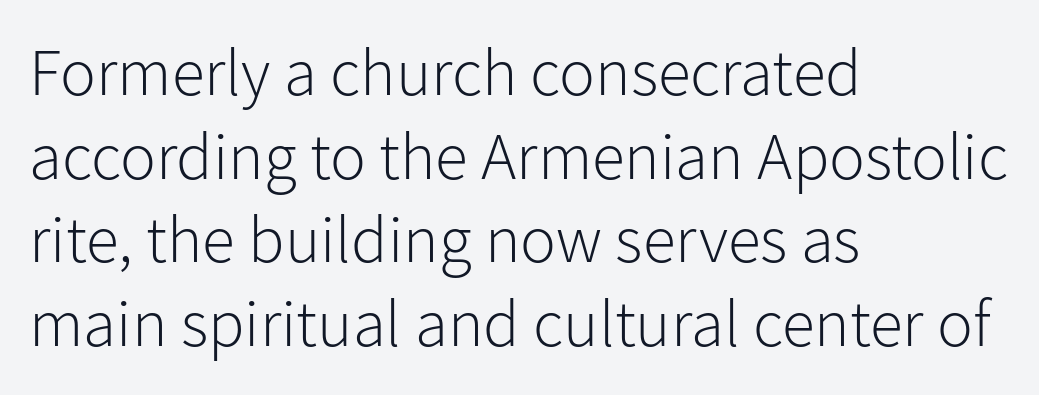
{"serif": "no", "italic": "no", "bold": "no", "weight": "light", "width": "normal", "stroke_contrast": "low", "x_height": "medium", "monospaced": "no", "underline": "no", "align": "left", "line_spacing": "normal", "line_spacing_ratio": 1.25, "letter_spacing": "normal", "letter_spacing_em": 0.0, "glyph_px": 67}
